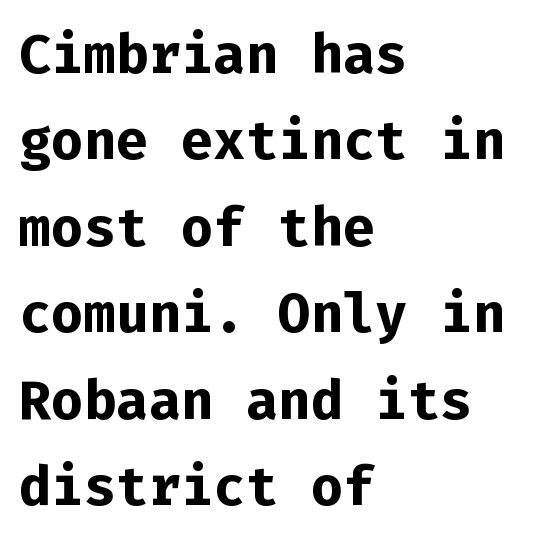
{"serif": "no", "italic": "no", "bold": "yes", "weight": "bold", "width": "normal", "stroke_contrast": "low", "x_height": "medium", "monospaced": "yes", "underline": "no", "align": "left", "line_spacing": "normal", "line_spacing_ratio": 1.6, "letter_spacing": "normal", "letter_spacing_em": 0.0, "glyph_px": 54}
